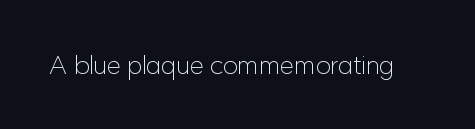
{"italic": "no", "bold": "no", "underline": "no", "letter_spacing": "normal", "letter_spacing_em": 0.0, "glyph_px": 26}
